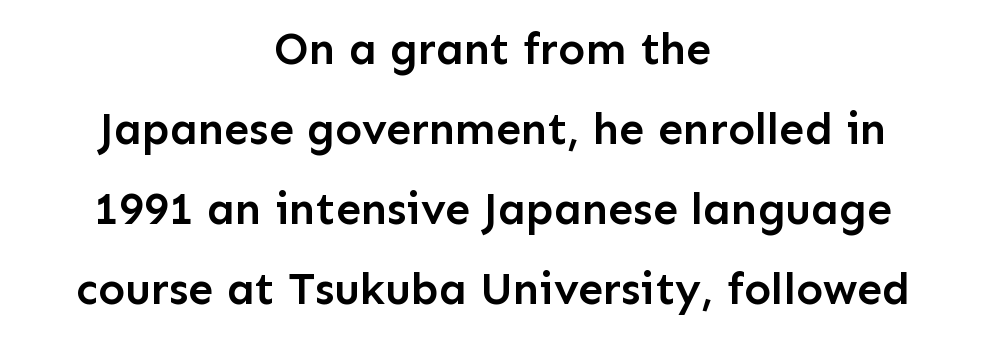
Q: Is the text bold? A: Semi-bold.
Q: Is the text italic (slanted)? A: No, it is upright.
Q: Is the typeface a serif or a sans-serif typeface? A: Sans-serif.
Q: Is the text underlined? A: No.
Q: How is the paragraph aligned? A: Centered.
Q: Is the spacing between letters normal or unusually wide? A: Normal.
Q: Width (condensed, normal, or wide)? A: Normal.
Q: Stroke contrast? A: Low.
Q: x-height? A: Medium.
Q: Monospaced? A: No.
